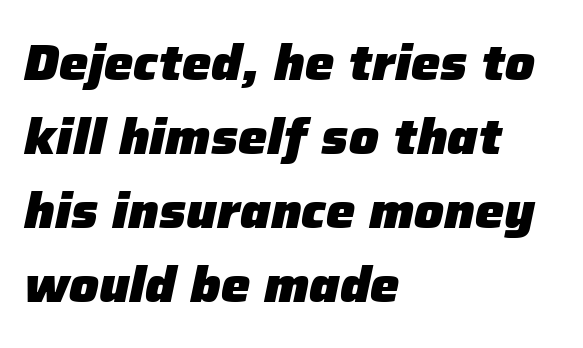
Q: Is the text bold? A: Yes.
Q: Is the text italic (slanted)? A: Yes, it leans right by about 12 degrees.
Q: Is the text underlined? A: No.
Q: How is the paragraph aligned? A: Left-aligned.
Q: Is the spacing between letters normal or unusually wide? A: Normal.
Q: Is the spacing between lines tight, normal or loose? A: Normal.
Q: Width (condensed, normal, or wide)? A: Normal.
Q: Stroke contrast? A: Low.
Q: x-height? A: Medium.
Q: Monospaced? A: No.
